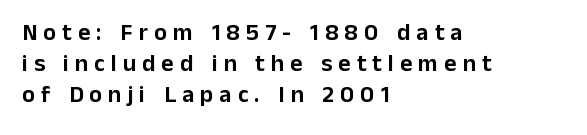
The letterforms stand isolated, each surrounded by extra space. Horizontal alignment here is leftward, the default for most running prose. When letters stand straight like this, we call the style roman or upright. The glyphs are unaccompanied by any horizontal stroke below them. Reading down the column, the eye jumps a familiar distance to each next line.
